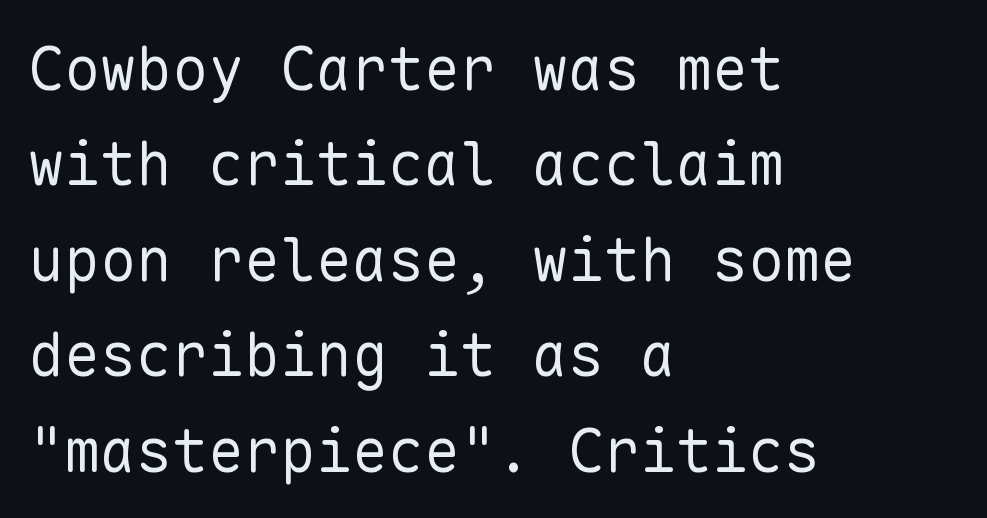
Note the uniform advance width — an 'i' takes as much space as an 'm'. Each letter's strokes conclude bluntly, with no projecting serifs. Just letters on the line, the space beneath them empty. This reads as an unemphasized weight, regular at the heaviest.
